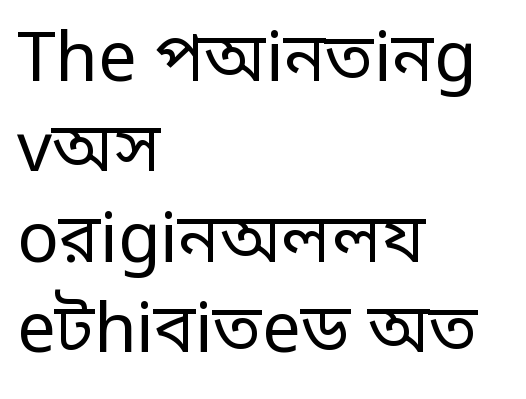
{"serif": "no", "italic": "no", "bold": "no", "weight": "regular", "width": "condensed", "stroke_contrast": "low", "monospaced": "no", "underline": "no", "align": "left", "line_spacing": "normal", "line_spacing_ratio": 1.31, "letter_spacing": "normal", "letter_spacing_em": 0.0, "glyph_px": 69}
